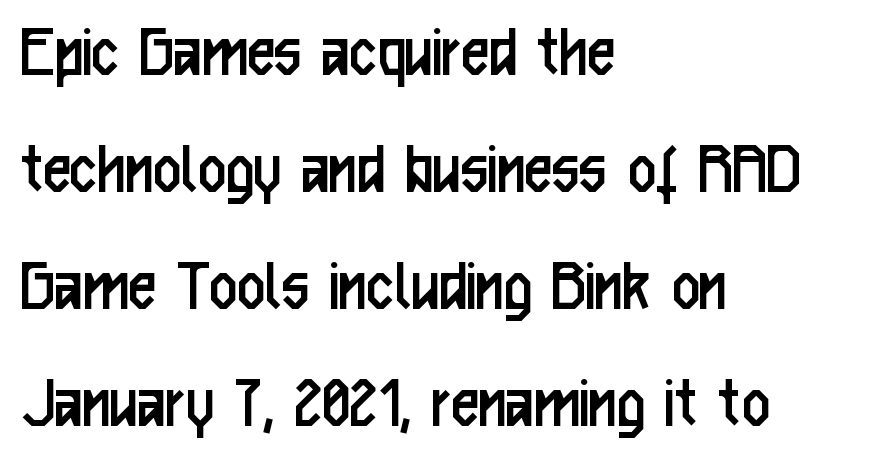
Nobody touched the tracking dial on this one. Here the designer chose a conventional face with non-uniform glyph widths. Weight: regular or lighter. Notice how the stems are strictly vertical — no italics here.
